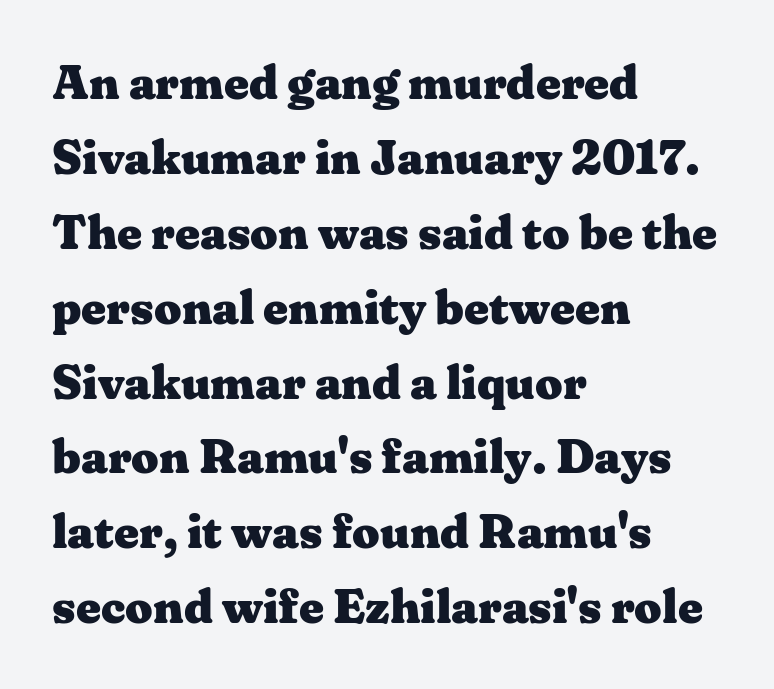
The image shows 48 px heavy, wide serif type, upright; set left-aligned, normal line spacing (1.56x), normal letter spacing, not underlined; medium stroke contrast and a medium x-height.
